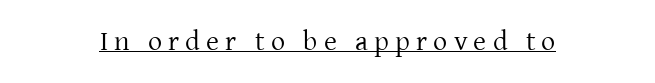
Q: Is the text bold? A: No.
Q: Is the text italic (slanted)? A: No, it is upright.
Q: Is the typeface a serif or a sans-serif typeface? A: Serif.
Q: Is the text underlined? A: Yes.
Q: Is the spacing between letters normal or unusually wide? A: Unusually wide.
Q: Width (condensed, normal, or wide)? A: Normal.
Q: Stroke contrast? A: Low.
Q: x-height? A: Medium.
Q: Monospaced? A: No.
